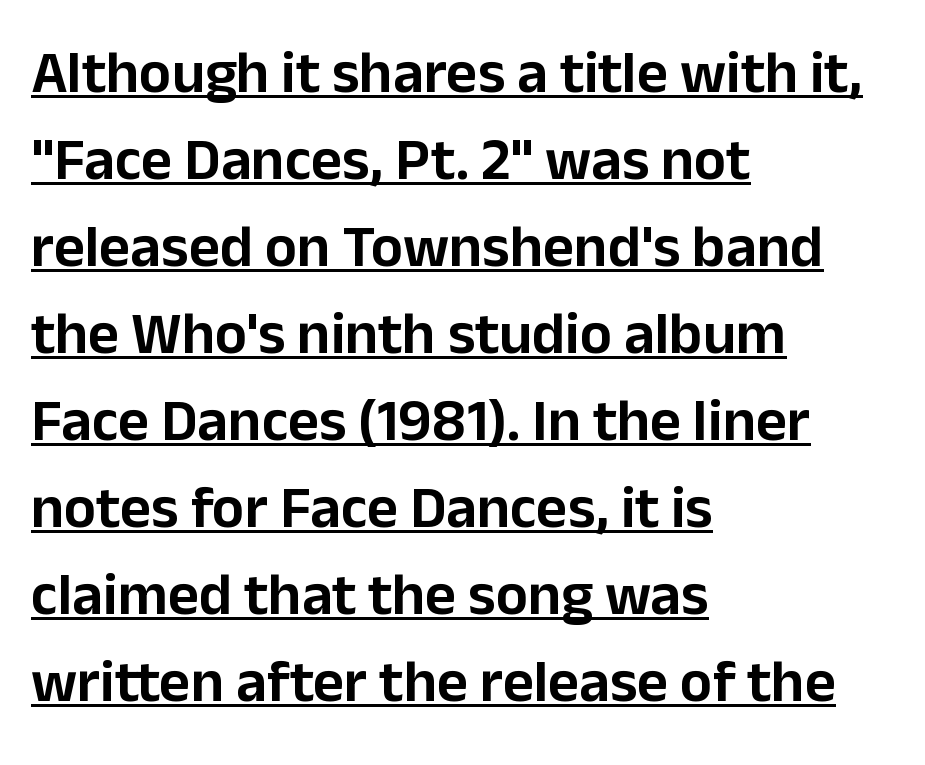
{"serif": "no", "italic": "no", "width": "normal", "stroke_contrast": "low", "x_height": "medium", "monospaced": "no", "underline": "yes", "align": "left", "line_spacing": "normal", "line_spacing_ratio": 1.45, "letter_spacing": "normal", "letter_spacing_em": 0.0, "glyph_px": 60}
